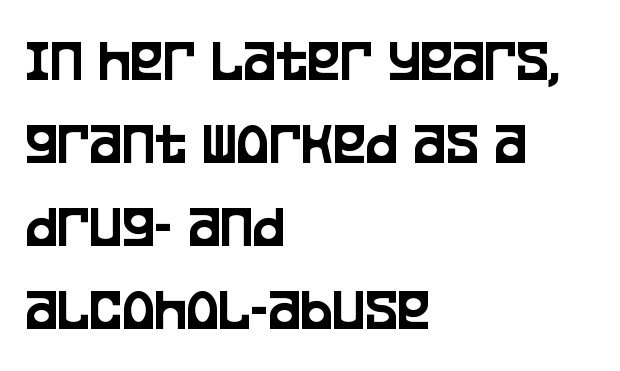
The image shows 61 px condensed sans-serif type, upright; set left-aligned, normal line spacing (1.36x), normal letter spacing, not underlined; low stroke contrast and a large x-height.
